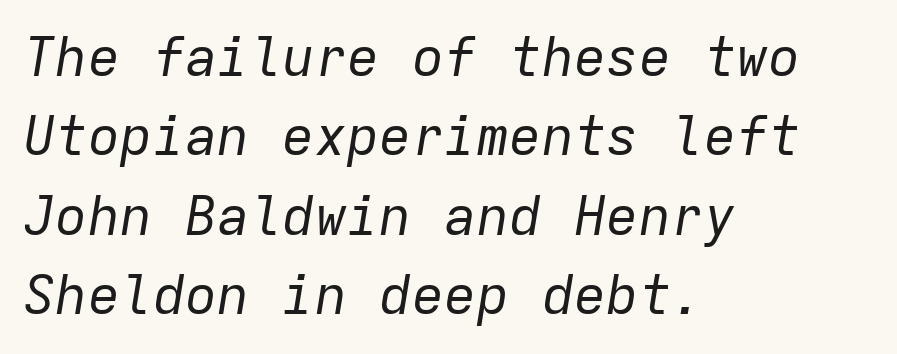
The image shows 54 px regular-weight type, italic (leaning right), monospaced; set left-aligned, normal line spacing (1.47x), normal letter spacing, not underlined; low stroke contrast and a medium x-height.
